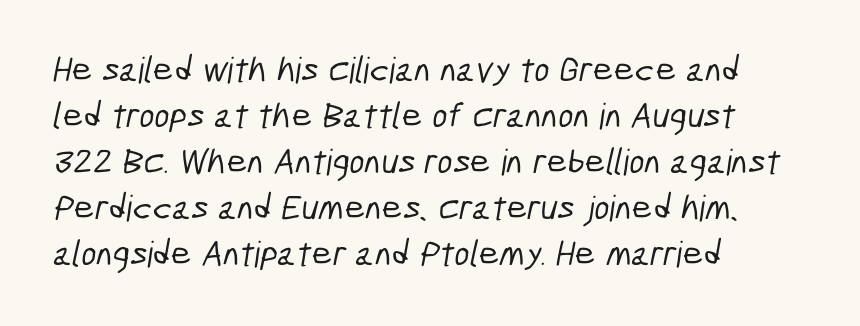
The image shows 36 px condensed sans-serif type; set left-aligned, normal line spacing (1.28x), normal letter spacing, not underlined; low stroke contrast and a medium x-height.
